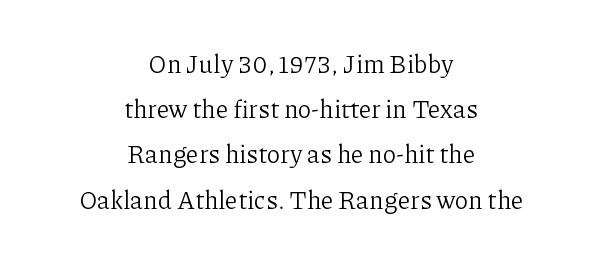
The image shows 25 px text type, upright; set centered, line spacing 1.81x, normal letter spacing, not underlined.
